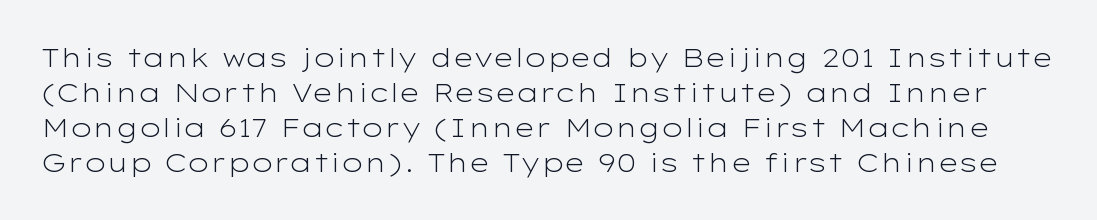
The image shows 26 px text type, upright; set normal line spacing (1.34x), normal letter spacing, not underlined.
